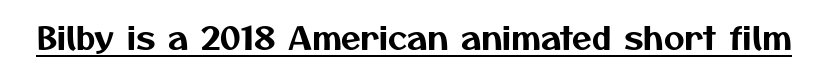
{"serif": "no", "width": "normal", "stroke_contrast": "medium", "x_height": "medium", "monospaced": "no", "underline": "yes", "letter_spacing": "normal", "letter_spacing_em": 0.0, "glyph_px": 32}
